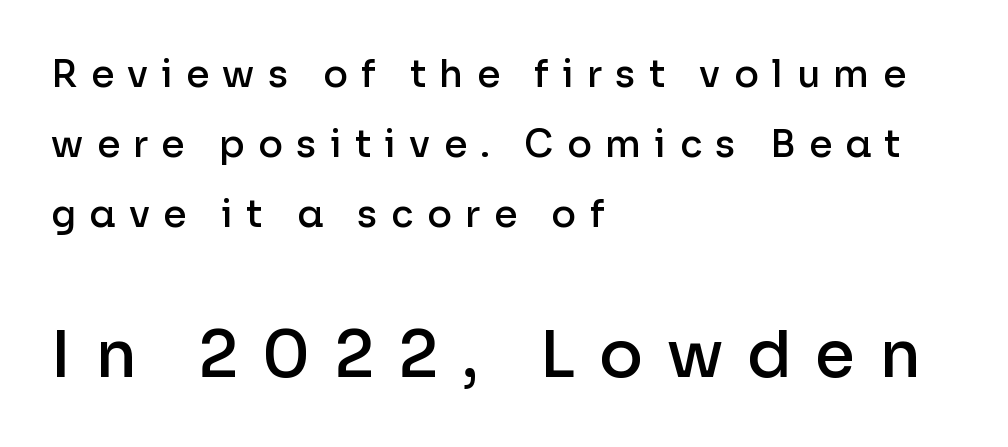
The image shows 65 px semibold sans-serif type, upright; set left-aligned, line spacing 1.89x, unusually wide letter spacing (+0.36 em), not underlined; the second (bottom) block is 1.76x larger; low stroke contrast and a medium x-height.
